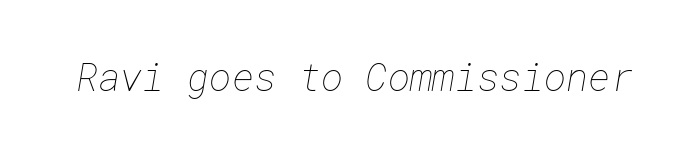
The image shows 38 px thin type; set normal letter spacing, not underlined; low stroke contrast and a medium x-height.
